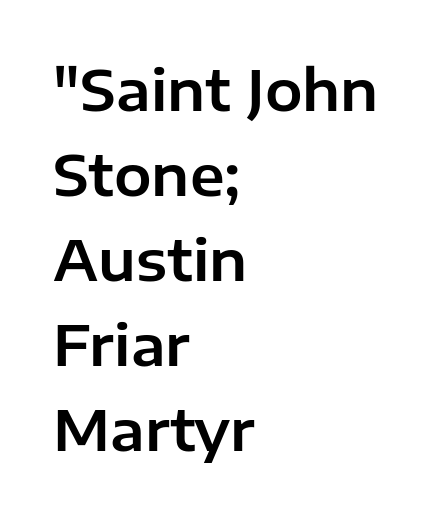
The image shows 56 px sans-serif type, upright; set left-aligned, normal line spacing (1.52x), normal letter spacing, not underlined; low stroke contrast and a medium x-height.
